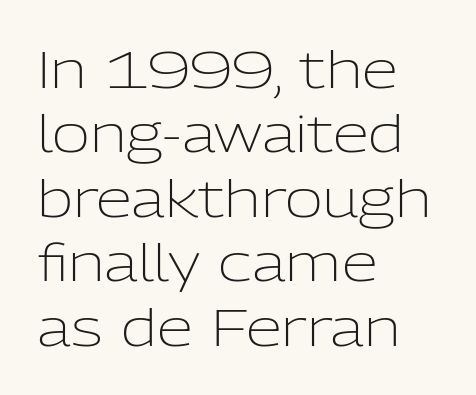
The image shows 52 px light sans-serif type, upright; set left-aligned, line spacing 1.24x, normal letter spacing, not underlined; low stroke contrast and a medium x-height.
